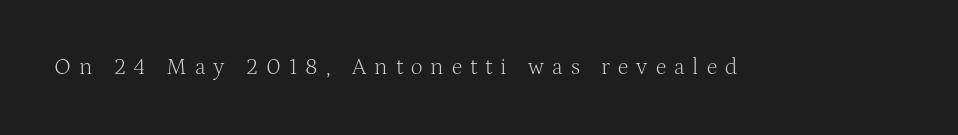
Q: Is the text bold? A: No.
Q: Is the text italic (slanted)? A: No, it is upright.
Q: Is the text underlined? A: No.
Q: Is the spacing between letters normal or unusually wide? A: Unusually wide.
